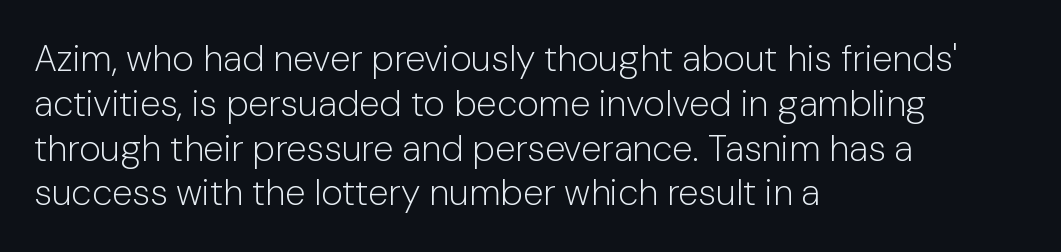
The image shows 37 px light sans-serif type, upright; set left-aligned, line spacing 1.21x, normal letter spacing, not underlined; low stroke contrast and a medium x-height.
